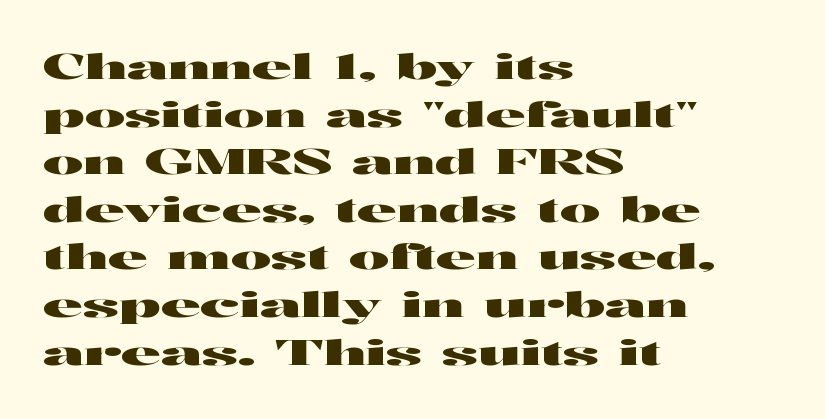
{"serif": "no", "italic": "no", "width": "wide", "stroke_contrast": "high", "x_height": "medium", "monospaced": "no", "underline": "no", "align": "left", "line_spacing": "normal", "line_spacing_ratio": 1.4, "letter_spacing": "normal", "letter_spacing_em": 0.0, "glyph_px": 34}
